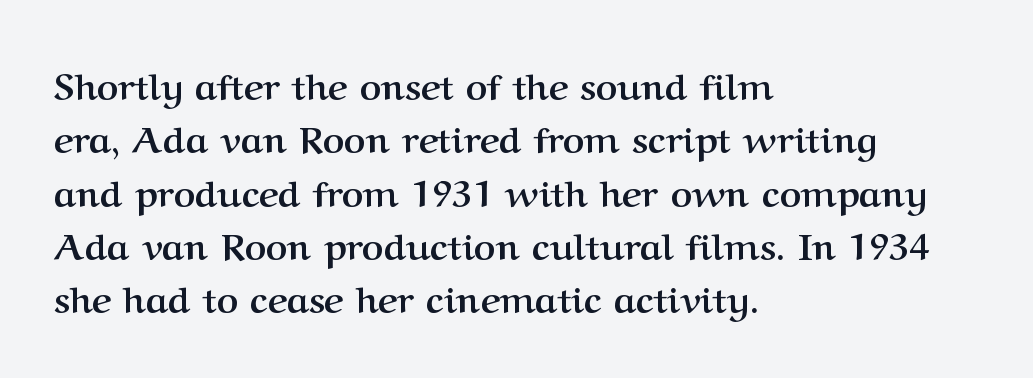
Q: Is the text bold? A: Yes.
Q: Is the text italic (slanted)? A: No, it is upright.
Q: Is the typeface a serif or a sans-serif typeface? A: Serif.
Q: Is the text underlined? A: No.
Q: How is the paragraph aligned? A: Left-aligned.
Q: Is the spacing between letters normal or unusually wide? A: Normal.
Q: Is the spacing between lines tight, normal or loose? A: Normal.
Q: Width (condensed, normal, or wide)? A: Normal.
Q: Stroke contrast? A: Medium.
Q: x-height? A: Medium.
Q: Monospaced? A: No.
